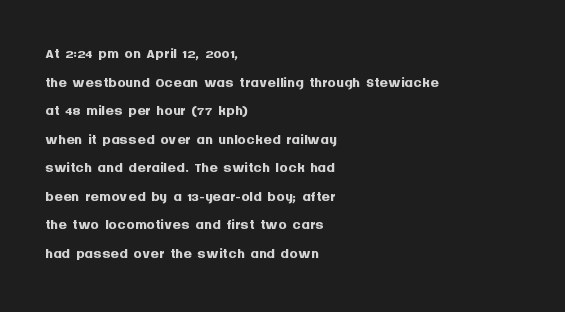
Q: Is the text bold? A: Yes.
Q: Is the text italic (slanted)? A: No, it is upright.
Q: Is the text underlined? A: No.
Q: How is the paragraph aligned? A: Left-aligned.
Q: Is the spacing between letters normal or unusually wide? A: Normal.
Q: Is the spacing between lines tight, normal or loose? A: Normal.
